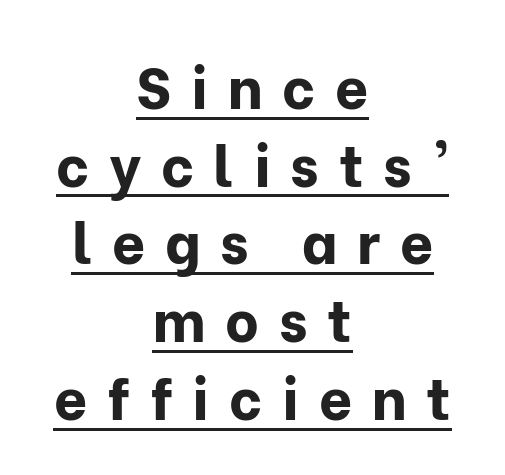
Q: Is the text bold? A: Yes.
Q: Is the text italic (slanted)? A: No, it is upright.
Q: Is the typeface a serif or a sans-serif typeface? A: Sans-serif.
Q: Is the text underlined? A: Yes.
Q: How is the paragraph aligned? A: Centered.
Q: Is the spacing between letters normal or unusually wide? A: Unusually wide.
Q: Is the spacing between lines tight, normal or loose? A: Normal.
Q: Width (condensed, normal, or wide)? A: Normal.
Q: Stroke contrast? A: Low.
Q: x-height? A: Medium.
Q: Monospaced? A: No.
